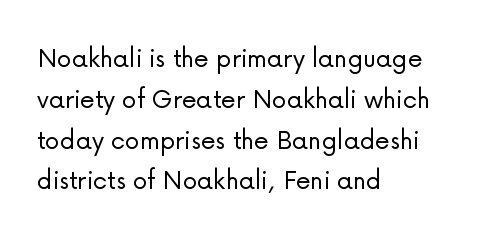
The image shows 30 px light sans-serif type, upright; set left-aligned, normal line spacing (1.36x), normal letter spacing, not underlined; low stroke contrast and a medium x-height.
